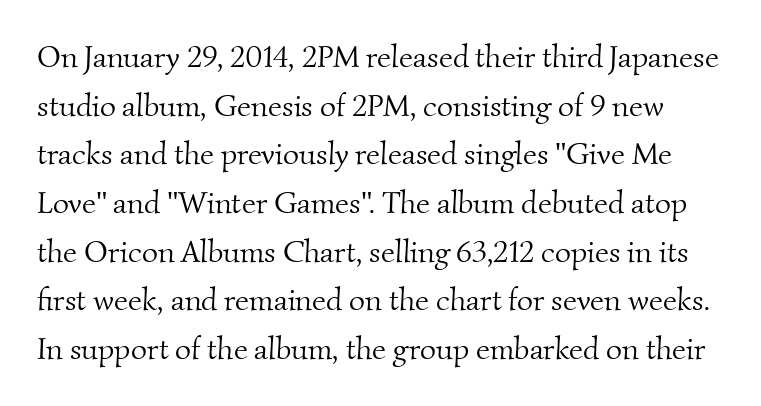
Are there feet on the stems? There are — it's a serif. Each letter keeps its own natural width here, so spacing adapts to shape. The zone under the glyphs is completely vacant. The strokes are not fattened; the text isn't bold. The letterforms sit shoulder to shoulder at normal distance. Summary of vertical rhythm: regular, with standard interline spacing.
